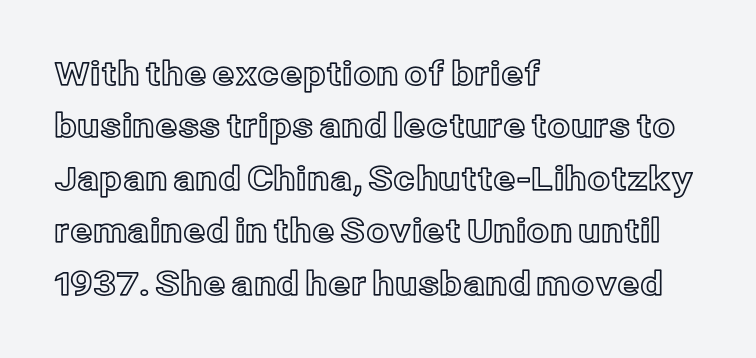
The image shows 33 px text type, upright; set left-aligned, normal line spacing (1.59x), normal letter spacing, not underlined; a medium x-height.
